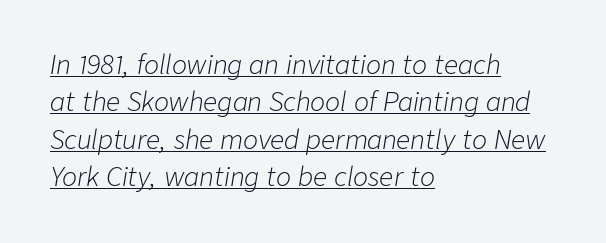
The image shows 25 px text type, italic (leaning right); set left-aligned, normal line spacing (1.5x), normal letter spacing, underlined.
